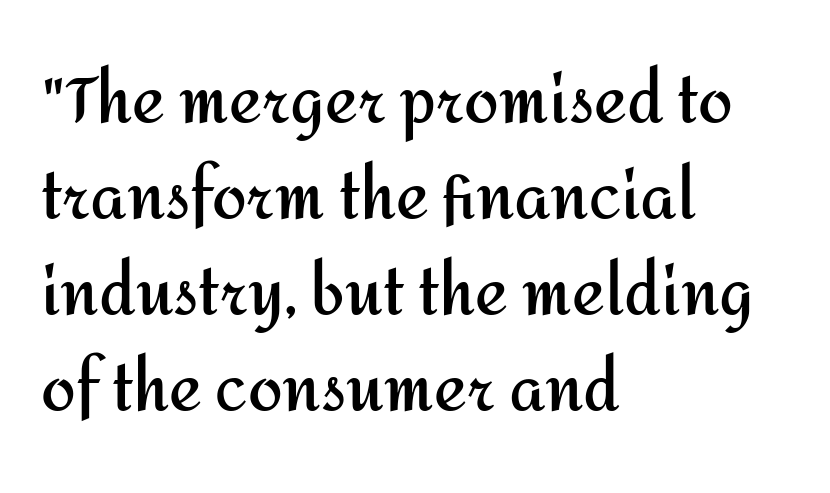
The image shows 62 px semibold sans-serif type, upright; set left-aligned, normal line spacing (1.55x), normal letter spacing, not underlined; medium stroke contrast and a medium x-height.
